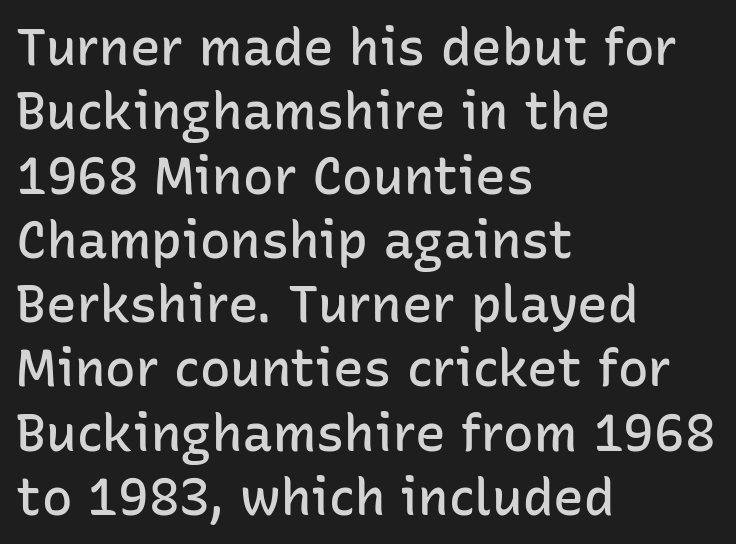
Letters rest on an invisible, unmarked baseline. The rows are spaced the way most documents space them. The axis of the letterforms is exactly vertical. Stroke terminals: plain, sans-serif.
